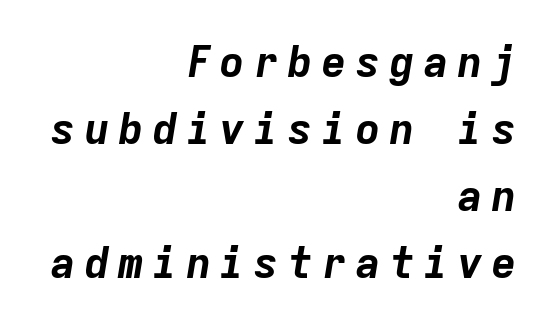
{"italic": "yes", "lean": "right", "slant_degrees": 9, "bold": "yes", "weight": "bold", "width": "normal", "stroke_contrast": "low", "x_height": "medium", "monospaced": "yes", "underline": "no", "align": "right", "line_spacing": "normal", "line_spacing_ratio": 1.56, "glyph_px": 43}
